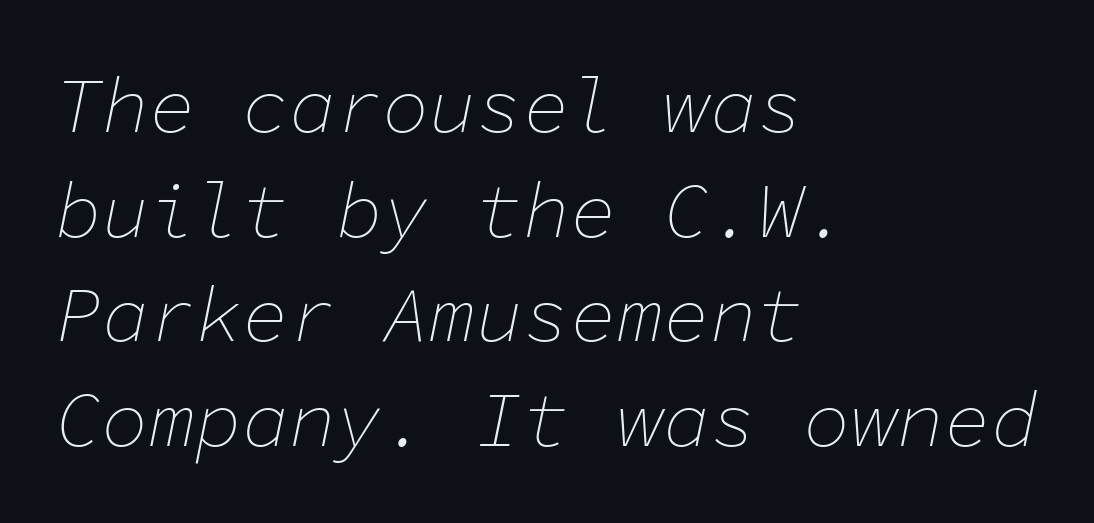
Bare-footed words on every line. The letters sit at their default tracking, neither squeezed nor spread. Quick note: interline space is typical. The rag falls on the right side of this text block.
